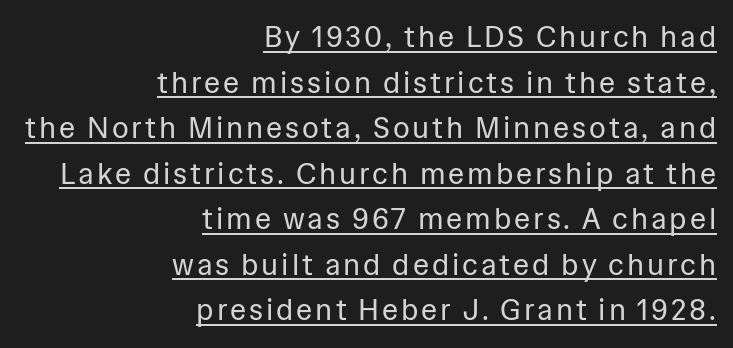
Q: Is the text bold? A: No.
Q: Is the text italic (slanted)? A: No, it is upright.
Q: Is the typeface a serif or a sans-serif typeface? A: Sans-serif.
Q: Is the text underlined? A: Yes.
Q: How is the paragraph aligned? A: Right-aligned.
Q: Is the spacing between lines tight, normal or loose? A: Normal.
Q: Width (condensed, normal, or wide)? A: Normal.
Q: Stroke contrast? A: Low.
Q: x-height? A: Medium.
Q: Monospaced? A: No.
